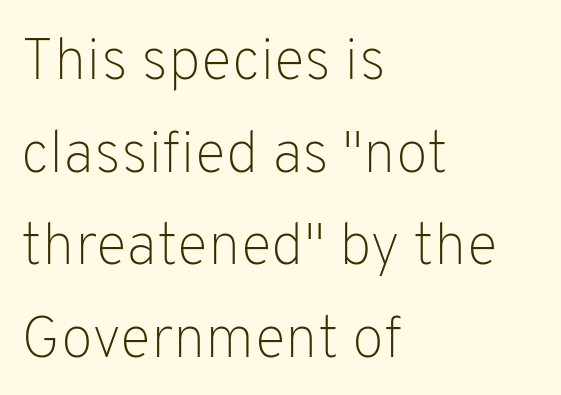
This rendering leaves character spacing at its baseline value. Honestly, there is no underline to notice here at all. Bold? No — there's no thickening of the strokes. Look at the bottom of the vertical strokes: they stop flat, with no serifs.
